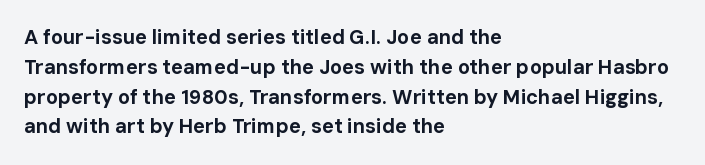
{"italic": "no", "bold": "yes", "underline": "no", "align": "left", "line_spacing": "normal", "line_spacing_ratio": 1.49, "letter_spacing": "normal", "letter_spacing_em": 0.0, "glyph_px": 20}
